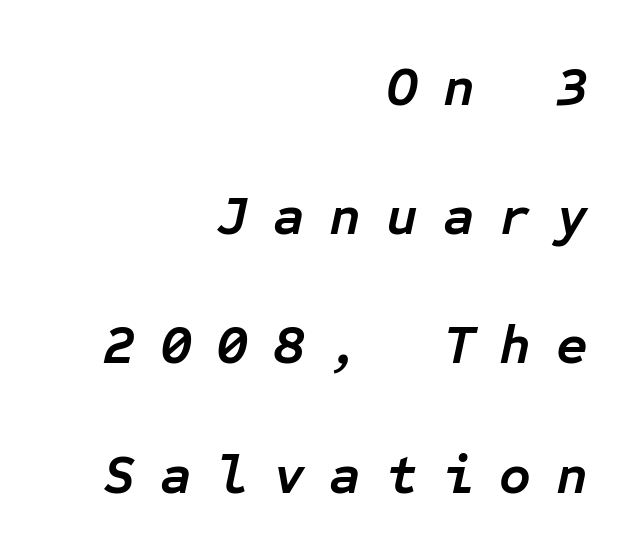
Q: Is the text bold? A: Yes.
Q: Is the text italic (slanted)? A: Yes, it leans right by about 12 degrees.
Q: Is the text underlined? A: No.
Q: How is the paragraph aligned? A: Right-aligned.
Q: Is the spacing between letters normal or unusually wide? A: Unusually wide.
Q: Is the spacing between lines tight, normal or loose? A: Loose.
Q: Width (condensed, normal, or wide)? A: Normal.
Q: Stroke contrast? A: Low.
Q: x-height? A: Medium.
Q: Monospaced? A: Yes.
